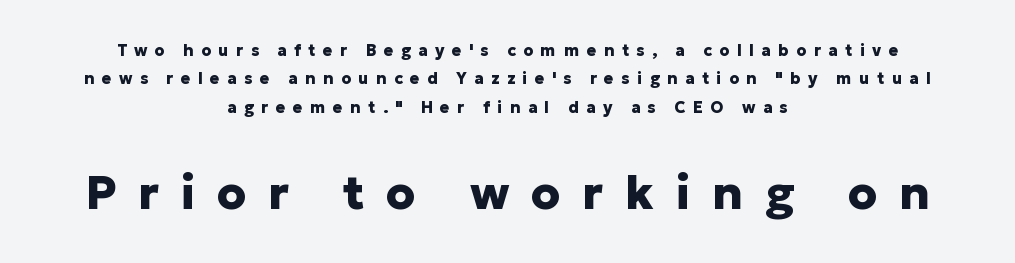
The text was rendered using a sans face with plain stroke endings. Alignment: centered. Substantial extra tracking has been applied to these lines. Do the letters lean? They stand straight. This is heavy type, rendered in bold.
